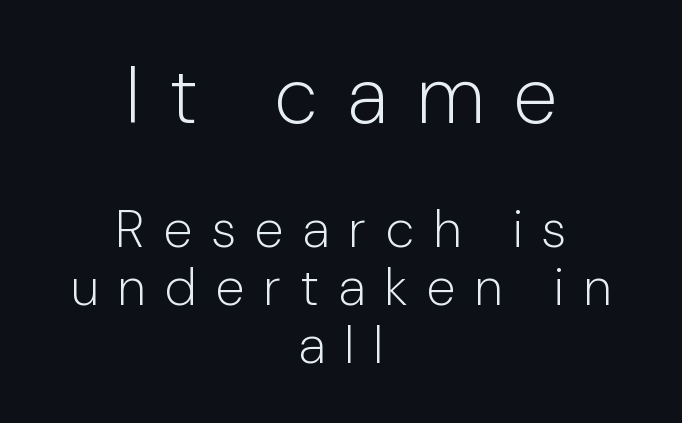
The image shows 80 px light sans-serif type, upright; set centered, tight line spacing (1.09x), unusually wide letter spacing (+0.37 em), not underlined; the first (top) block is 1.51x larger; low stroke contrast and a medium x-height.
